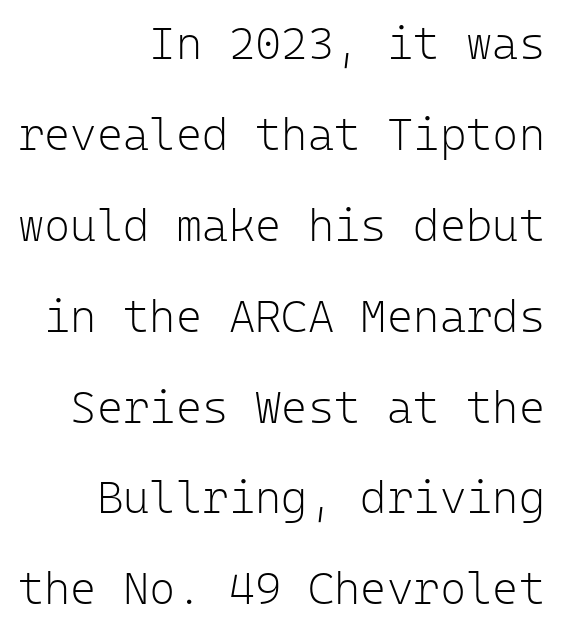
The image shows 45 px light sans-serif type, upright, monospaced; set right-aligned, loose line spacing (2.02x), normal letter spacing, not underlined; low stroke contrast and a medium x-height.
